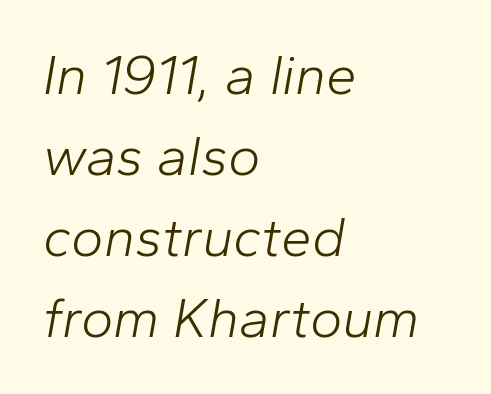
Q: Is the text bold? A: No.
Q: Is the text italic (slanted)? A: Yes, it leans right by about 10 degrees.
Q: Is the text underlined? A: No.
Q: How is the paragraph aligned? A: Left-aligned.
Q: Is the spacing between letters normal or unusually wide? A: Normal.
Q: Is the spacing between lines tight, normal or loose? A: Normal.
Q: Width (condensed, normal, or wide)? A: Normal.
Q: Stroke contrast? A: Low.
Q: x-height? A: Medium.
Q: Monospaced? A: No.
